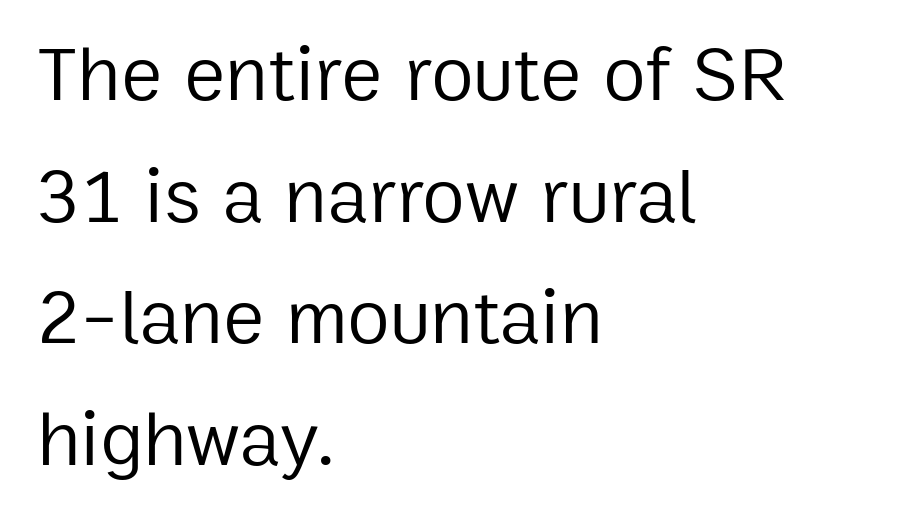
The typesetting does not lean heavy: it is not bold. The letters sit at their default tracking, neither squeezed nor spread. The area under the type is left untouched. The text was rendered using a sans face with plain stroke endings. Do the letters lean? They stand straight. Baseline-to-baseline distance is the conventional proportion of letter height.
